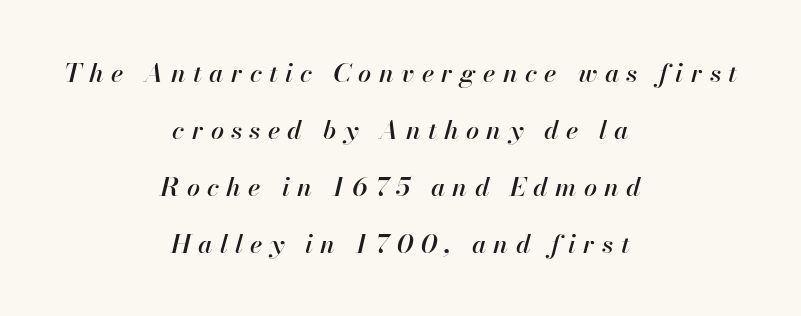
{"italic": "yes", "lean": "right", "slant_degrees": 13, "underline": "no", "align": "center", "line_spacing": "loose", "line_spacing_ratio": 2.19, "letter_spacing": "wide", "letter_spacing_em": 0.28, "glyph_px": 26}
